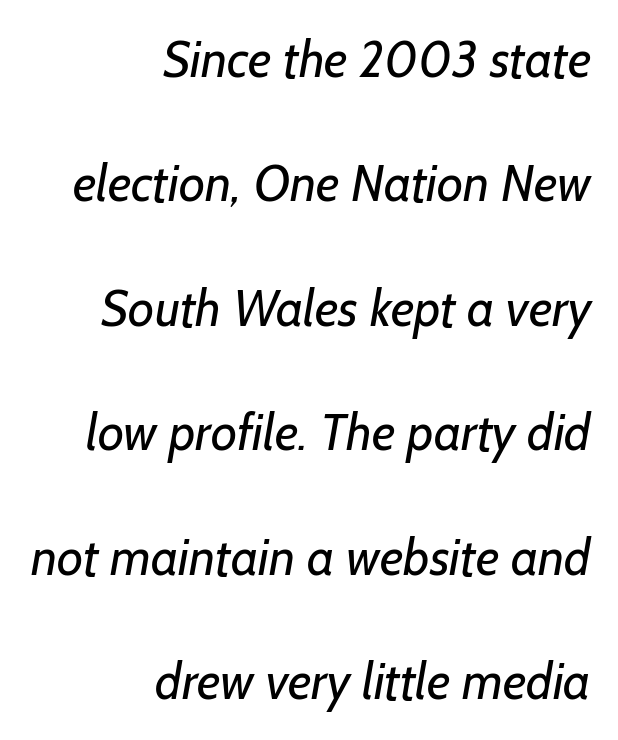
Q: Is the text bold? A: No.
Q: Is the typeface a serif or a sans-serif typeface? A: Sans-serif.
Q: Is the text underlined? A: No.
Q: How is the paragraph aligned? A: Right-aligned.
Q: Is the spacing between letters normal or unusually wide? A: Normal.
Q: Is the spacing between lines tight, normal or loose? A: Loose.
Q: Width (condensed, normal, or wide)? A: Normal.
Q: Stroke contrast? A: Low.
Q: x-height? A: Medium.
Q: Monospaced? A: No.
